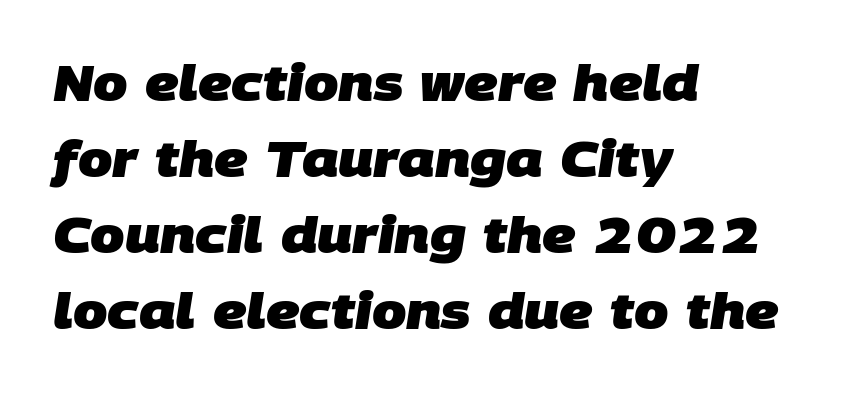
{"serif": "no", "bold": "yes", "weight": "heavy", "width": "normal", "stroke_contrast": "low", "x_height": "large", "monospaced": "no", "underline": "no", "align": "left", "line_spacing": "normal", "line_spacing_ratio": 1.55, "letter_spacing": "normal", "letter_spacing_em": 0.0, "glyph_px": 49}
